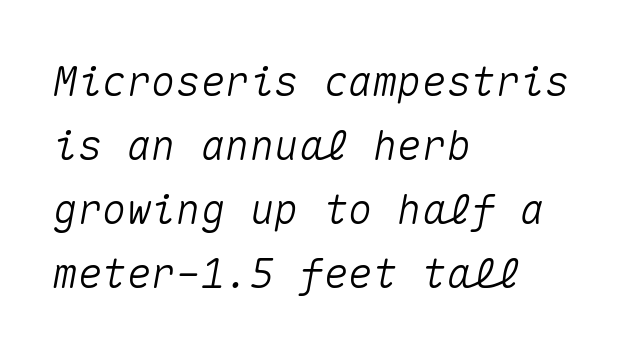
These lines were composed using italics. These lines are rendered in a fixed-pitch font. What's the leading like? Ordinary, nothing unusual. Nothing unusual about the tracking: characters are spaced as the font intends. Typeset ragged right — the left edge is the straight one.
